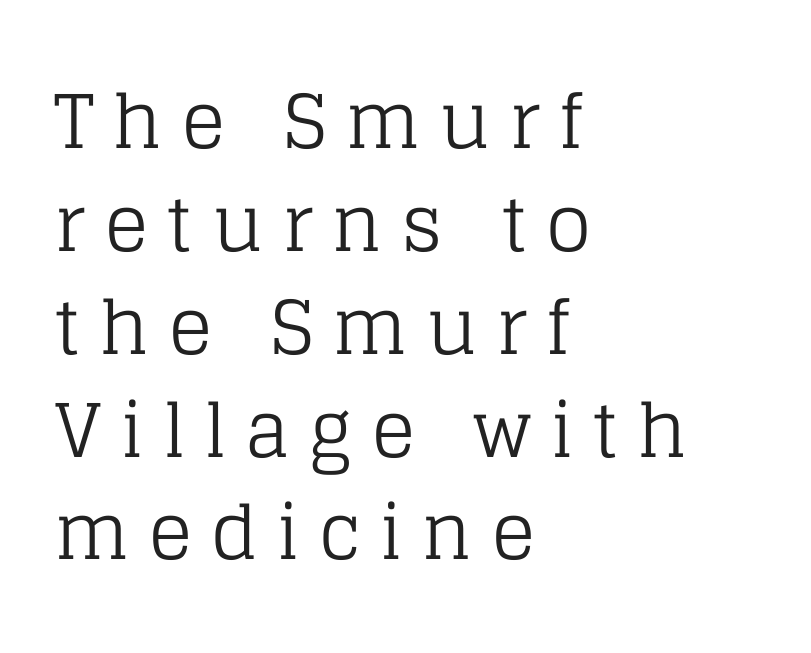
The image shows 74 px regular-weight serif type, upright; set left-aligned, normal line spacing (1.39x), unusually wide letter spacing (+0.25 em), not underlined; low stroke contrast and a large x-height.
